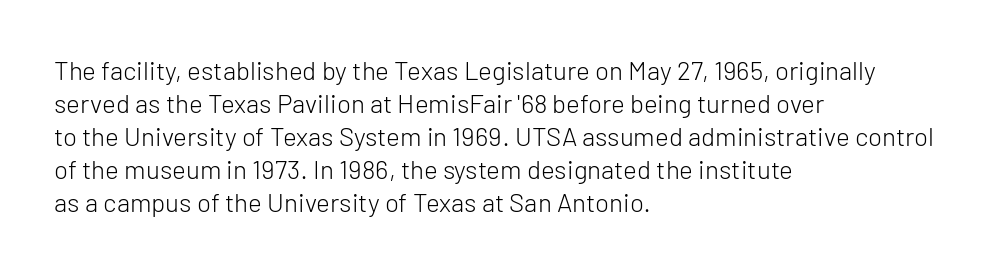
{"italic": "no", "bold": "no", "underline": "no", "align": "left", "line_spacing": "normal", "line_spacing_ratio": 1.27, "letter_spacing": "normal", "letter_spacing_em": 0.0, "glyph_px": 26}
